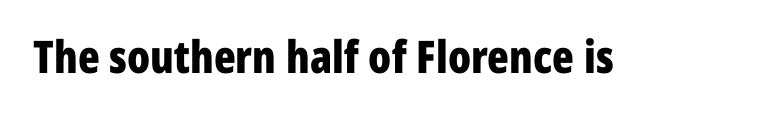
{"serif": "no", "italic": "no", "bold": "yes", "weight": "bold", "width": "condensed", "stroke_contrast": "low", "x_height": "medium", "monospaced": "no", "underline": "no", "letter_spacing": "normal", "letter_spacing_em": 0.0, "glyph_px": 45}
